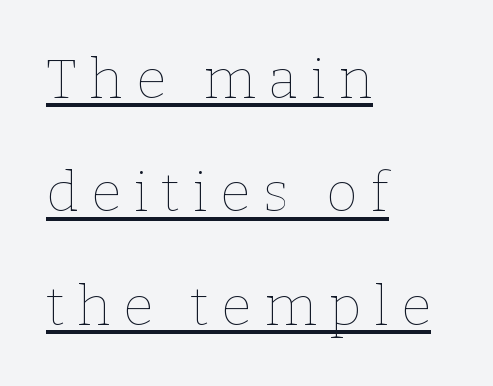
Q: Is the text bold? A: No.
Q: Is the text italic (slanted)? A: No, it is upright.
Q: Is the text underlined? A: Yes.
Q: How is the paragraph aligned? A: Left-aligned.
Q: Is the spacing between letters normal or unusually wide? A: Unusually wide.
Q: Is the spacing between lines tight, normal or loose? A: Loose.
Q: Width (condensed, normal, or wide)? A: Normal.
Q: Stroke contrast? A: Low.
Q: x-height? A: Medium.
Q: Monospaced? A: No.
